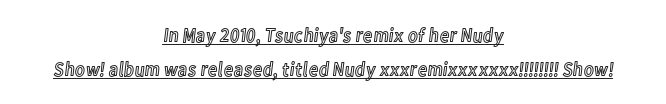
{"underline": "yes", "align": "center", "line_spacing": "normal", "line_spacing_ratio": 1.68, "letter_spacing": "normal", "letter_spacing_em": 0.0, "glyph_px": 20}
